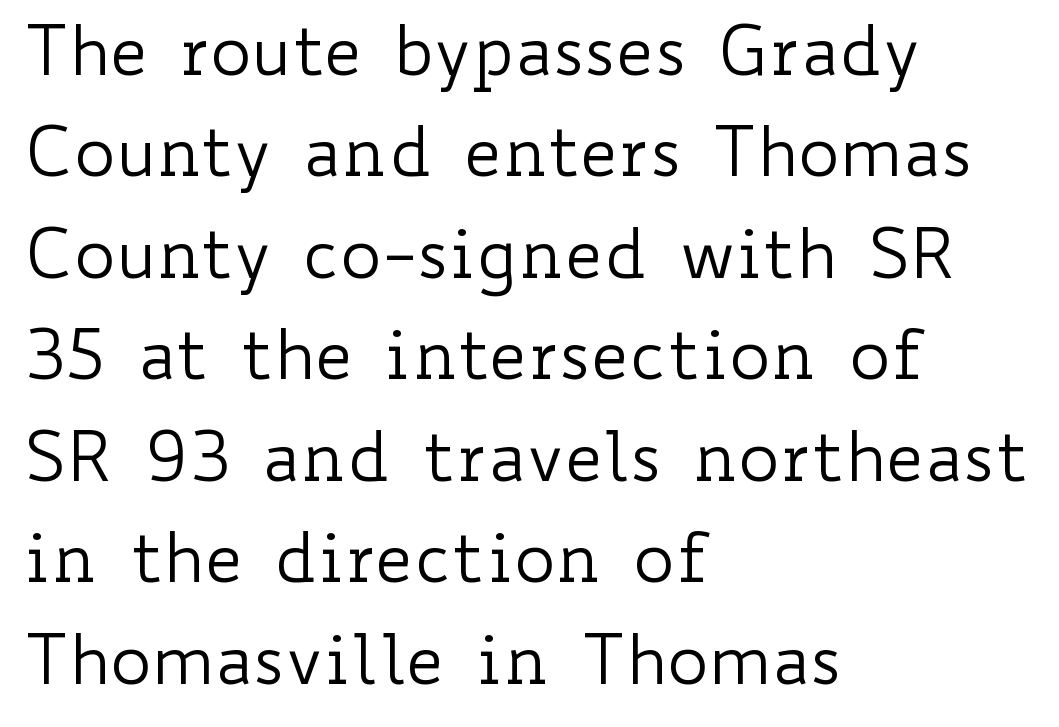
Q: Is the text bold? A: No.
Q: Is the text italic (slanted)? A: No, it is upright.
Q: Is the text underlined? A: No.
Q: How is the paragraph aligned? A: Left-aligned.
Q: Is the spacing between letters normal or unusually wide? A: Normal.
Q: Is the spacing between lines tight, normal or loose? A: Normal.
Q: Width (condensed, normal, or wide)? A: Wide.
Q: Stroke contrast? A: Low.
Q: x-height? A: Small.
Q: Monospaced? A: No.
